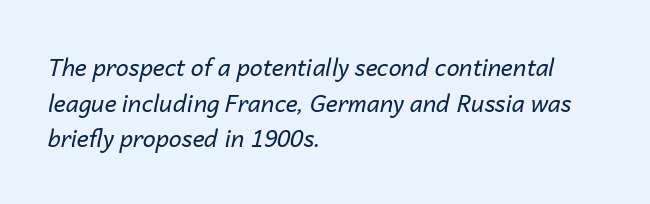
Q: Is the text bold? A: No.
Q: Is the text italic (slanted)? A: Yes, it leans right by about 14 degrees.
Q: Is the text underlined? A: No.
Q: How is the paragraph aligned? A: Left-aligned.
Q: Is the spacing between letters normal or unusually wide? A: Normal.
Q: Is the spacing between lines tight, normal or loose? A: Normal.
